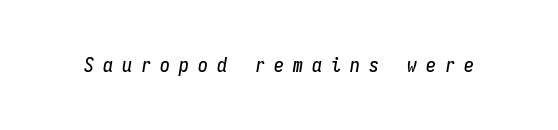
The image shows 20 px text type, italic (leaning right); set unusually wide letter spacing (+0.45 em), not underlined.
